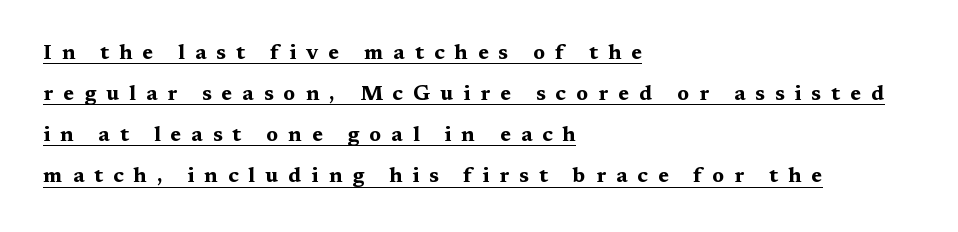
The image shows 21 px bold type, upright; set left-aligned, loose line spacing (1.96x), unusually wide letter spacing (+0.48 em), underlined.
